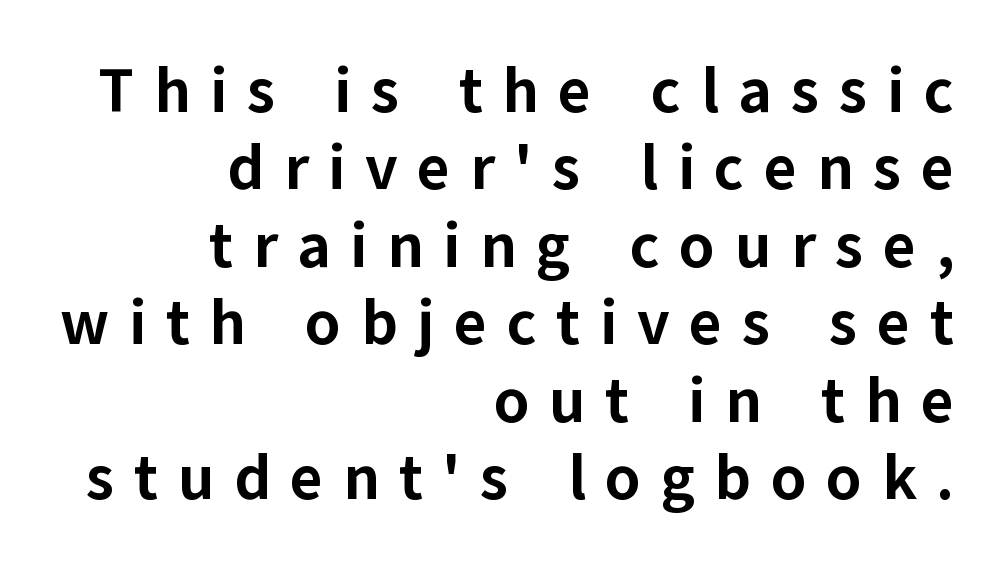
{"serif": "no", "italic": "no", "bold": "yes", "weight": "bold", "width": "normal", "stroke_contrast": "low", "x_height": "medium", "monospaced": "no", "underline": "no", "align": "right", "line_spacing_ratio": 1.23, "letter_spacing": "wide", "letter_spacing_em": 0.31, "glyph_px": 63}
